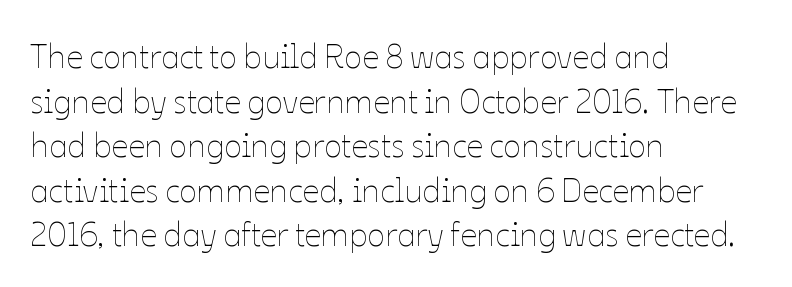
{"italic": "no", "bold": "no", "weight": "thin", "width": "normal", "stroke_contrast": "low", "x_height": "medium", "monospaced": "no", "underline": "no", "align": "left", "line_spacing": "normal", "line_spacing_ratio": 1.35, "letter_spacing": "normal", "letter_spacing_em": 0.0, "glyph_px": 33}
